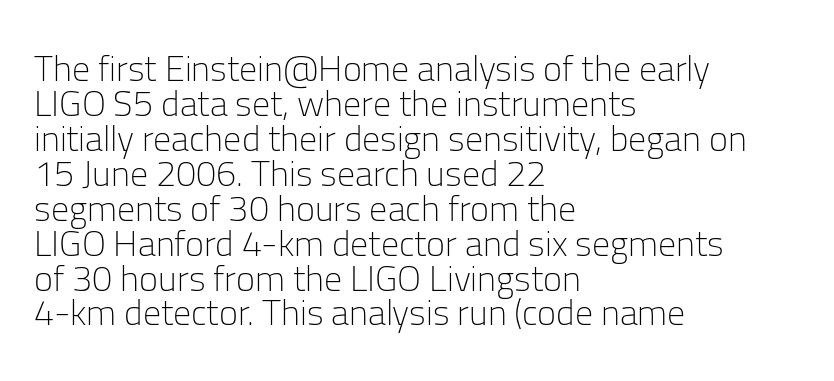
Line beginnings align vertically; line endings do not. Spacing verdict: proportional, widths tailored to each character. Rule under the text: the space is simply empty. The passage shown is typeset with a sans-serif family.
